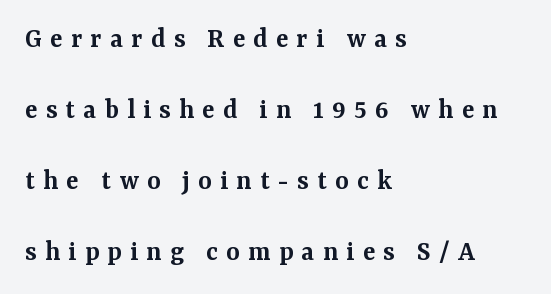
Someone cranked the tracking dial way up on this one. Proportional: the letters do not fall into vertical columns. The glyphs in this specimen are seriffed. These lines carry some extra weight — a demibold, not a full bold. The paragraph shown leans on its left margin.
